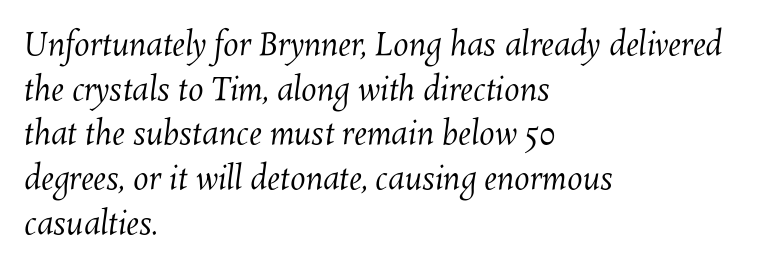
Q: Is the text bold? A: No.
Q: Is the text underlined? A: No.
Q: How is the paragraph aligned? A: Left-aligned.
Q: Is the spacing between letters normal or unusually wide? A: Normal.
Q: Is the spacing between lines tight, normal or loose? A: Normal.
Q: Width (condensed, normal, or wide)? A: Normal.
Q: Stroke contrast? A: Medium.
Q: x-height? A: Medium.
Q: Monospaced? A: No.
